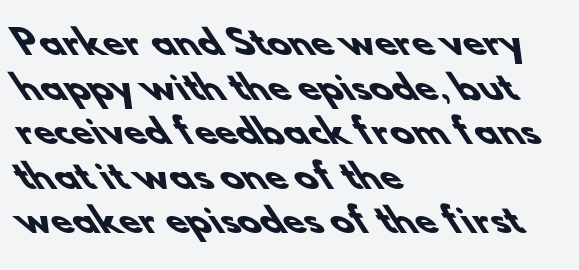
{"serif": "no", "bold": "yes", "weight": "heavy", "width": "normal", "stroke_contrast": "low", "x_height": "small", "monospaced": "no", "underline": "no", "align": "left", "line_spacing": "normal", "line_spacing_ratio": 1.31, "letter_spacing": "normal", "letter_spacing_em": 0.0, "glyph_px": 34}
